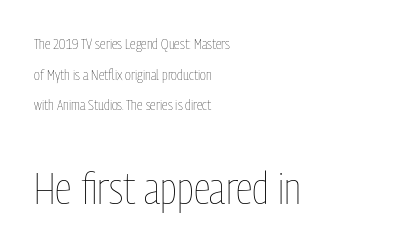
Successive baselines arrive slowly, with a big drop between each. Top chunk: small. Bottom chunk: large. No extra ink here — the face is not bold. The words here are not underlined. Unlike italic type, these characters show no tilt at all.
